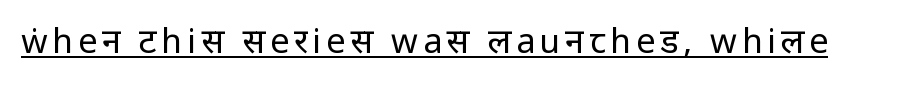
Q: Is the text bold? A: No.
Q: Is the text italic (slanted)? A: No, it is upright.
Q: Is the typeface a serif or a sans-serif typeface? A: Sans-serif.
Q: Is the text underlined? A: Yes.
Q: Width (condensed, normal, or wide)? A: Condensed.
Q: Stroke contrast? A: Low.
